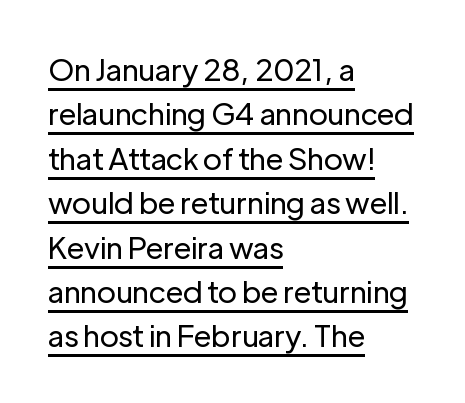
The image shows 30 px regular-weight sans-serif type, upright; set left-aligned, normal line spacing (1.48x), normal letter spacing, underlined; low stroke contrast and a medium x-height.
